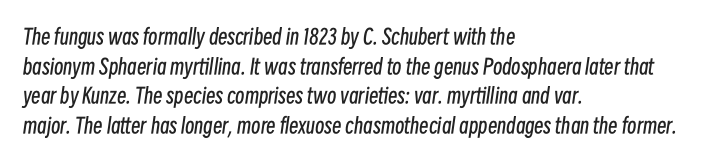
The image shows 21 px text type, italic (leaning right); set left-aligned, normal line spacing (1.41x), normal letter spacing, not underlined.
